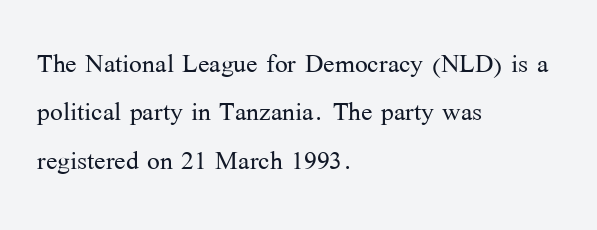
These lines are rendered in a variable-pitch font. A student would call this left alignment; a typographer would say flush left, rag right. The lettering holds an erect, upright posture throughout. The letters sit at their default tracking, neither squeezed nor spread. A serif font was chosen for this passage.
